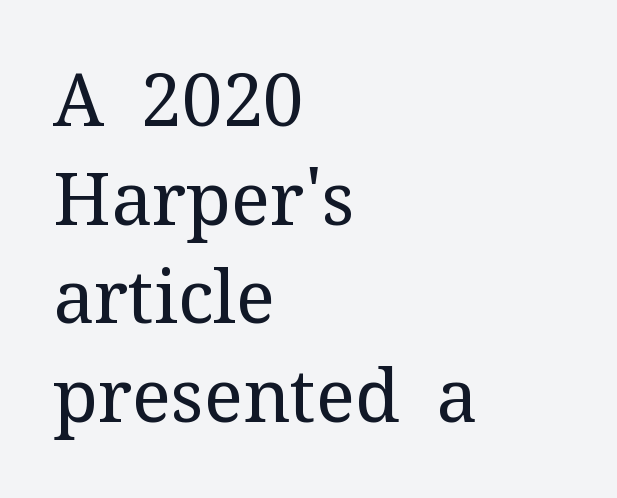
{"serif": "yes", "italic": "no", "bold": "no", "weight": "regular", "width": "normal", "stroke_contrast": "medium", "x_height": "medium", "monospaced": "no", "underline": "no", "align": "left", "line_spacing": "normal", "line_spacing_ratio": 1.35, "letter_spacing": "normal", "letter_spacing_em": 0.0, "glyph_px": 73}
